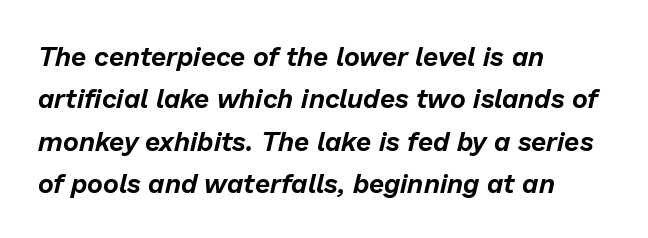
One glance says typical: line gaps are just what's usual. Lines of text with bare space underneath. Glyph-to-glyph distance matches everyday printed text. The setting favours the left margin, as ordinary paragraphs usually do.
